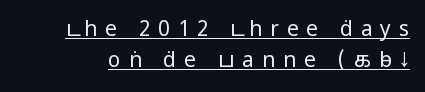
Q: Is the text bold? A: No.
Q: Is the text italic (slanted)? A: No, it is upright.
Q: Is the text underlined? A: Yes.
Q: Is the spacing between letters normal or unusually wide? A: Unusually wide.
Q: Is the spacing between lines tight, normal or loose? A: Normal.
